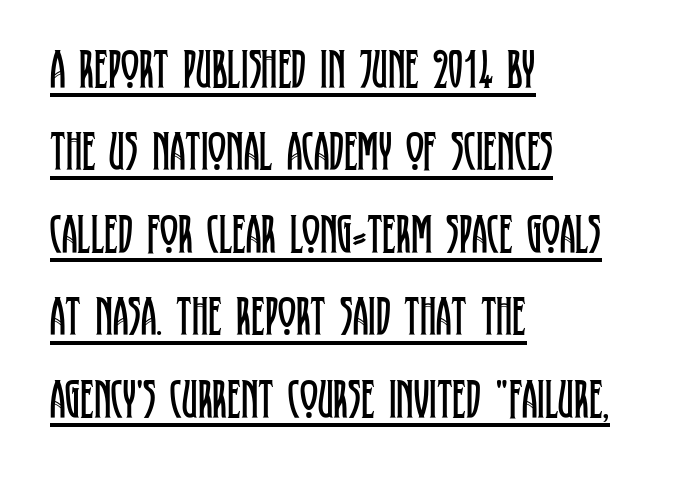
The image shows 55 px regular-weight, condensed serif type, upright; set left-aligned, normal line spacing (1.5x), normal letter spacing, underlined; low stroke contrast and a large x-height.
